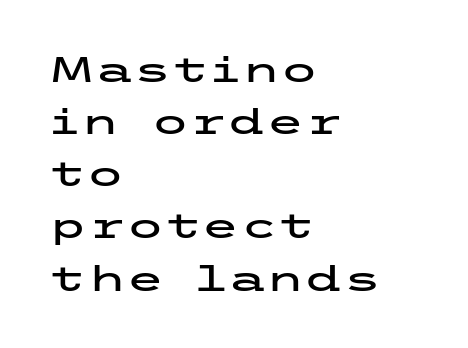
{"serif": "no", "italic": "no", "width": "wide", "stroke_contrast": "low", "x_height": "medium", "underline": "no", "align": "left", "line_spacing": "normal", "line_spacing_ratio": 1.49, "letter_spacing": "normal", "letter_spacing_em": 0.0, "glyph_px": 35}
